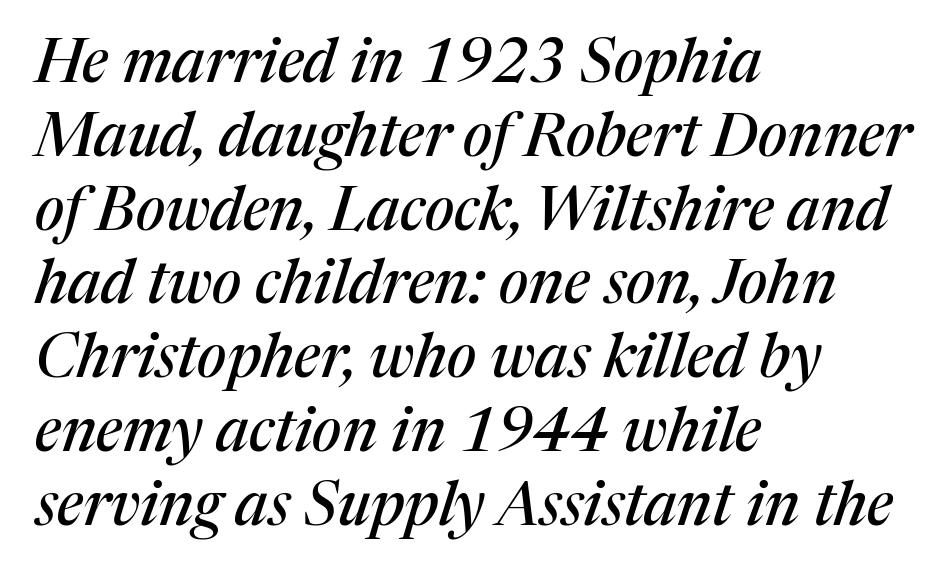
{"serif": "yes", "italic": "yes", "lean": "right", "slant_degrees": 17, "width": "normal", "stroke_contrast": "medium", "x_height": "medium", "monospaced": "no", "underline": "no", "align": "left", "line_spacing_ratio": 1.23, "letter_spacing": "normal", "letter_spacing_em": 0.0, "glyph_px": 60}
